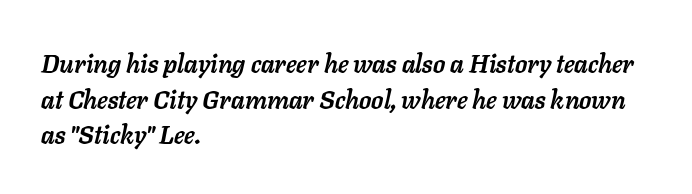
Q: Is the text bold? A: Yes.
Q: Is the text italic (slanted)? A: Yes, it leans right by about 11 degrees.
Q: Is the text underlined? A: No.
Q: How is the paragraph aligned? A: Left-aligned.
Q: Is the spacing between letters normal or unusually wide? A: Normal.
Q: Is the spacing between lines tight, normal or loose? A: Normal.
